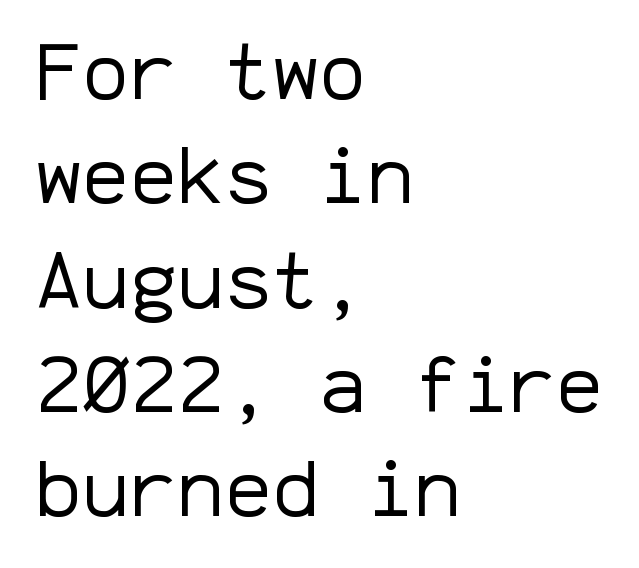
The words here are not underlined. The font family rendered here belongs to the sans-serif group. Think of a typewriter: that constant character pitch is what you see here. These lines stack with their left ends in a neat column. Summary of weight: not heavy and not bold. The leading is moderate, giving the passage an even texture.
